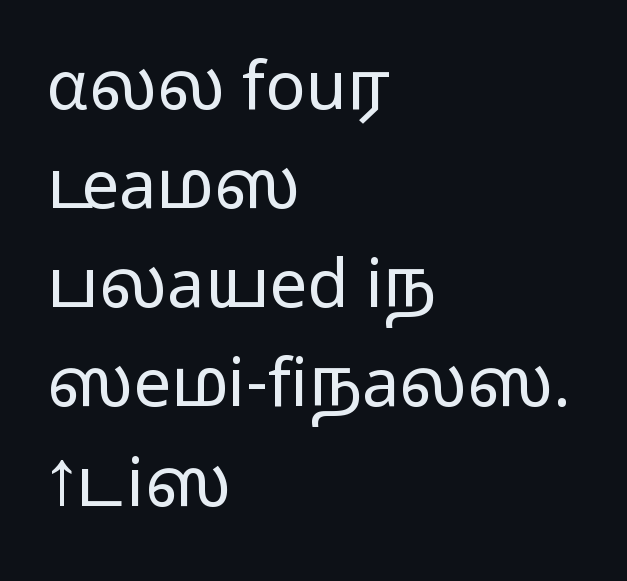
{"serif": "no", "italic": "no", "bold": "no", "weight": "light", "width": "wide", "stroke_contrast": "low", "x_height": "medium", "monospaced": "no", "underline": "no", "align": "left", "line_spacing": "normal", "line_spacing_ratio": 1.48, "letter_spacing": "normal", "letter_spacing_em": 0.0, "glyph_px": 67}
